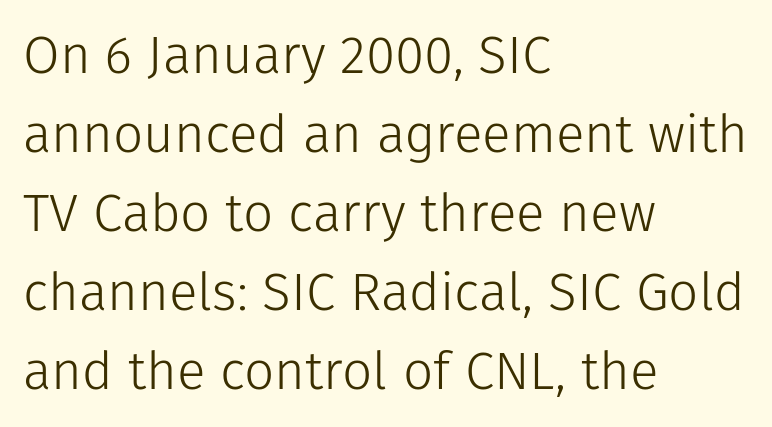
The image shows 53 px light sans-serif type, upright; set left-aligned, normal line spacing (1.49x), normal letter spacing, not underlined; low stroke contrast and a medium x-height.
